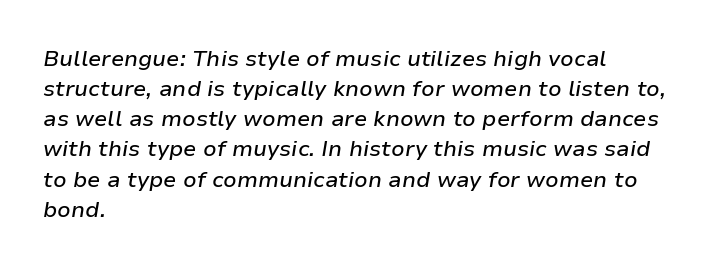
{"italic": "yes", "lean": "right", "slant_degrees": 9, "underline": "no", "align": "left", "line_spacing": "normal", "line_spacing_ratio": 1.37, "letter_spacing": "normal", "letter_spacing_em": 0.0, "glyph_px": 22}
